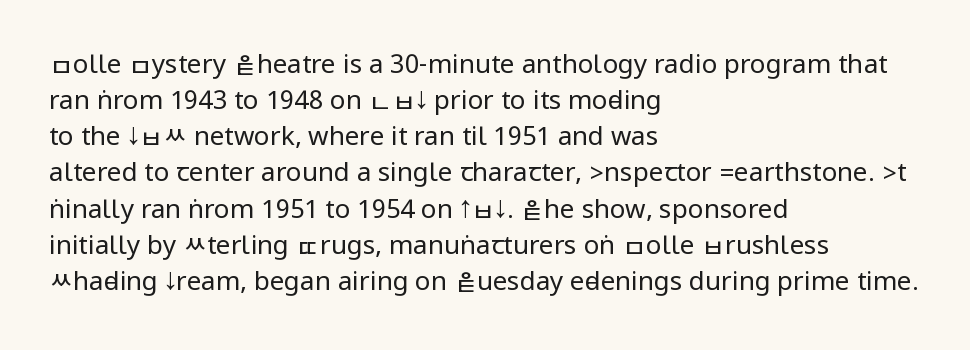
The image shows 26 px text type, upright; set left-aligned, normal line spacing (1.39x), normal letter spacing, not underlined.
